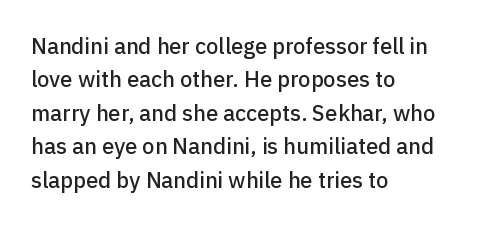
The image shows 22 px text type, upright; set left-aligned, normal line spacing (1.52x), normal letter spacing, not underlined.
